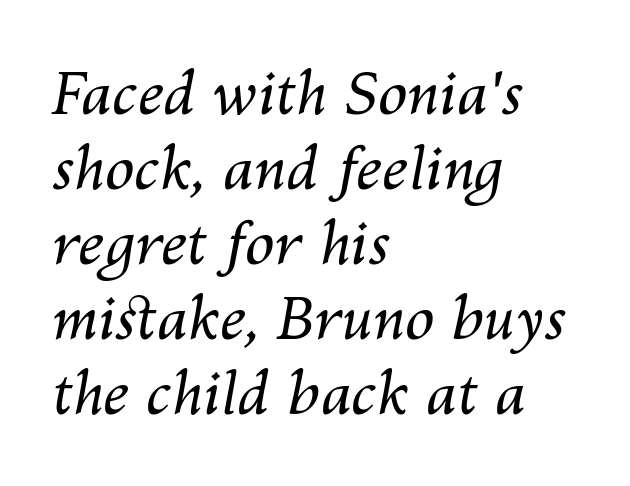
Notice how the passage keeps a crisp vertical edge on the left only. Summary of weight: not heavy and not bold. Here the designer chose a conventional face with non-uniform glyph widths. This sample uses plain, unmodified letter spacing. Decoration check: the copy has no underline.
